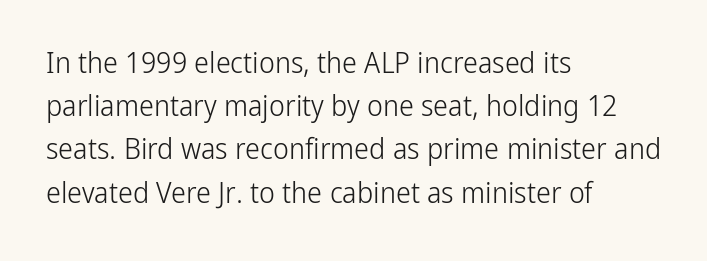
{"serif": "no", "italic": "no", "bold": "no", "weight": "light", "width": "condensed", "stroke_contrast": "low", "x_height": "medium", "monospaced": "no", "underline": "no", "align": "left", "line_spacing": "normal", "line_spacing_ratio": 1.44, "letter_spacing": "normal", "letter_spacing_em": 0.0, "glyph_px": 30}
